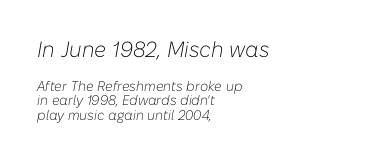
Honestly, there is no underline to notice here at all. No heavy texture on the line: the type isn't bold. If you drew a ruler down the left edge, every line would touch it. Note: larger setting up top, smaller setting below. The line-height multiplier appears low, near solid setting. A typesetter would mark this as italic.
